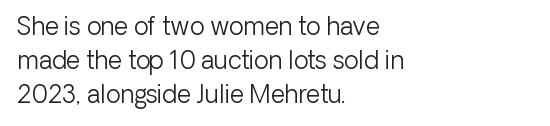
Q: Is the text bold? A: No.
Q: Is the text italic (slanted)? A: No, it is upright.
Q: Is the text underlined? A: No.
Q: How is the paragraph aligned? A: Left-aligned.
Q: Is the spacing between letters normal or unusually wide? A: Normal.
Q: Is the spacing between lines tight, normal or loose? A: Normal.
